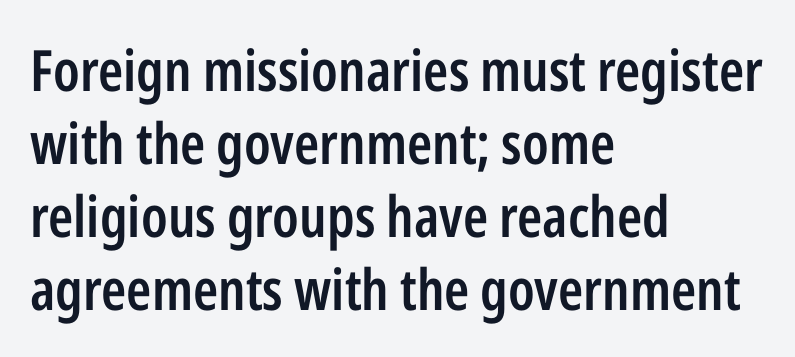
Q: Is the text bold? A: Semi-bold.
Q: Is the text italic (slanted)? A: No, it is upright.
Q: Is the typeface a serif or a sans-serif typeface? A: Sans-serif.
Q: Is the text underlined? A: No.
Q: How is the paragraph aligned? A: Left-aligned.
Q: Is the spacing between letters normal or unusually wide? A: Normal.
Q: Is the spacing between lines tight, normal or loose? A: Normal.
Q: Width (condensed, normal, or wide)? A: Condensed.
Q: Stroke contrast? A: Low.
Q: x-height? A: Medium.
Q: Monospaced? A: No.
